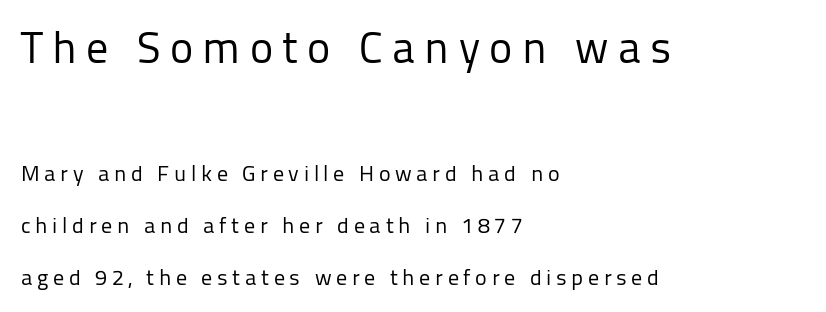
The image shows 44 px regular-weight sans-serif type, upright; set left-aligned, loose line spacing (2.36x), unusually wide letter spacing (+0.21 em), not underlined; the first (top) block is 2.0x larger; low stroke contrast and a medium x-height.
